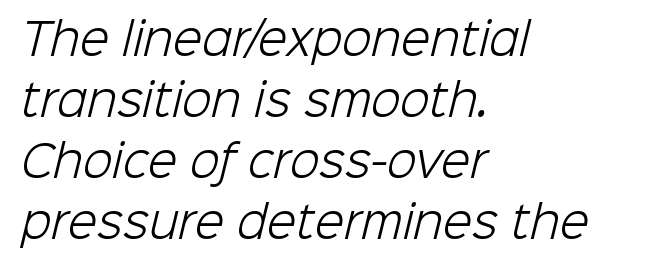
{"serif": "no", "bold": "no", "weight": "light", "width": "normal", "stroke_contrast": "low", "x_height": "medium", "monospaced": "no", "underline": "no", "align": "left", "line_spacing": "normal", "line_spacing_ratio": 1.42, "letter_spacing": "normal", "letter_spacing_em": 0.0, "glyph_px": 43}
